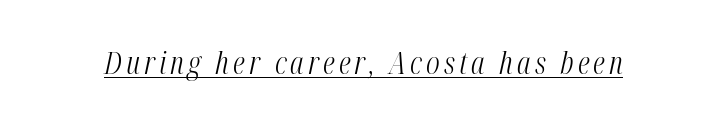
The image shows 31 px light, condensed type, italic (leaning right); set underlined; medium stroke contrast and a medium x-height.
